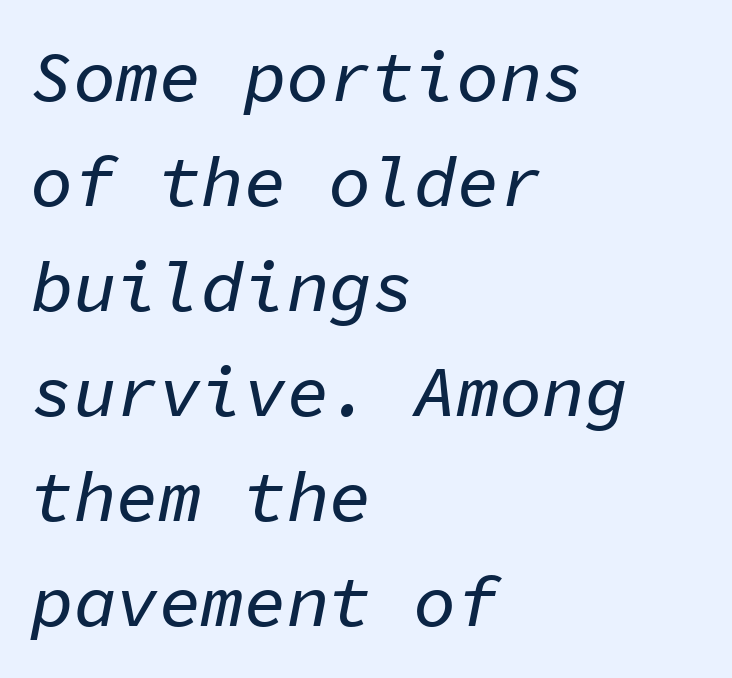
Tracking value appears to be zero — textbook default spacing. Alignment: flush left. Beneath every word, the page is bare. You could count columns in this text — the font is strictly monospaced. The font's italic variant was chosen for this text.
